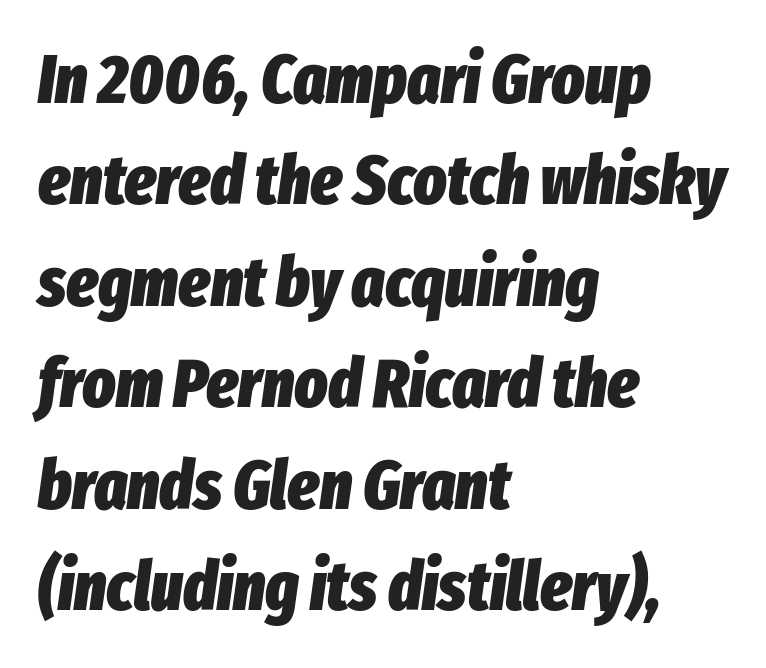
Decoration check: the copy has no underline. Spacing verdict: proportional, widths tailored to each character. This is oblique type, the kind used for emphasis or titles. A full-strength bold gives these letters their thick strokes.
